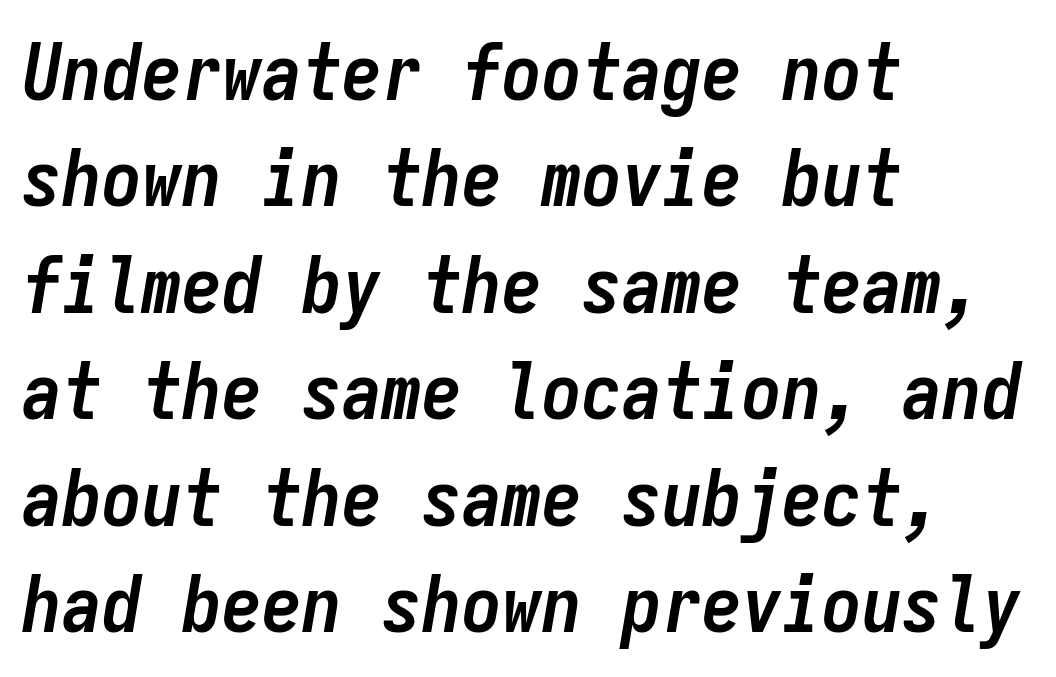
The image shows 80 px semibold, condensed type, italic (leaning right), monospaced; set left-aligned, normal line spacing (1.33x), normal letter spacing, not underlined; low stroke contrast and a medium x-height.
